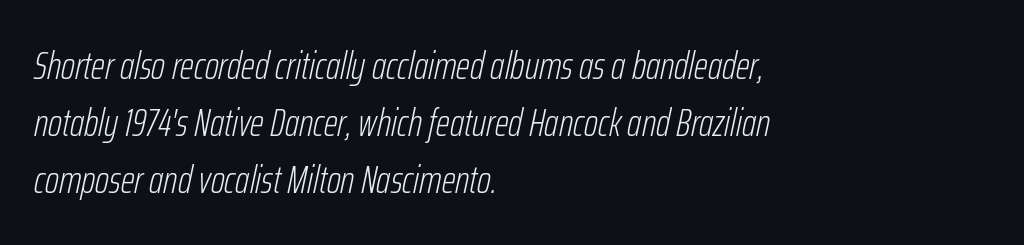
The image shows 39 px light, condensed type, italic (leaning right); set left-aligned, normal line spacing (1.46x), normal letter spacing, not underlined; low stroke contrast and a medium x-height.
